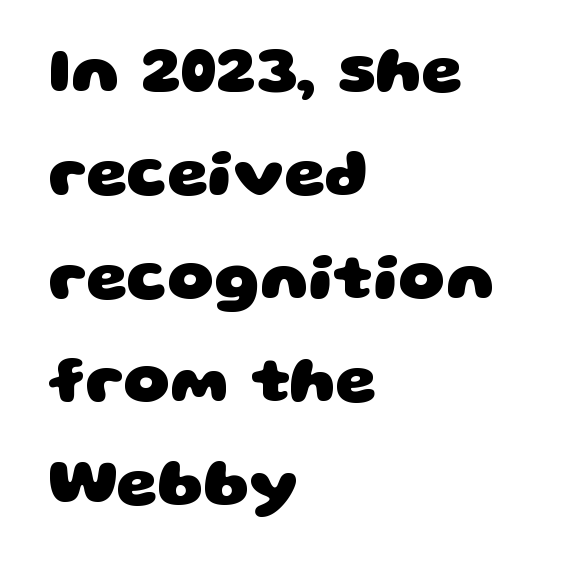
Students, observe: this is what conventionally led text looks like. Observe the ordinary spacing: letters are neighbours, not strangers. Each row of text sits above clean, open space. Type style note: lacks serifs. The passage shown is typed in a proportional face where columns would drift.
